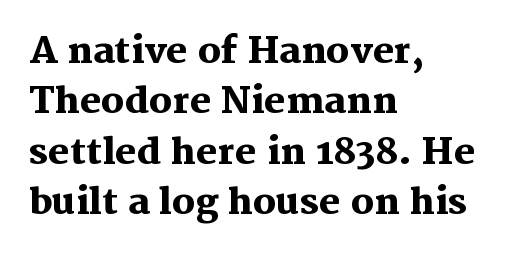
The image shows 36 px heavy serif type, upright; set left-aligned, normal line spacing (1.4x), normal letter spacing, not underlined; medium stroke contrast and a medium x-height.
